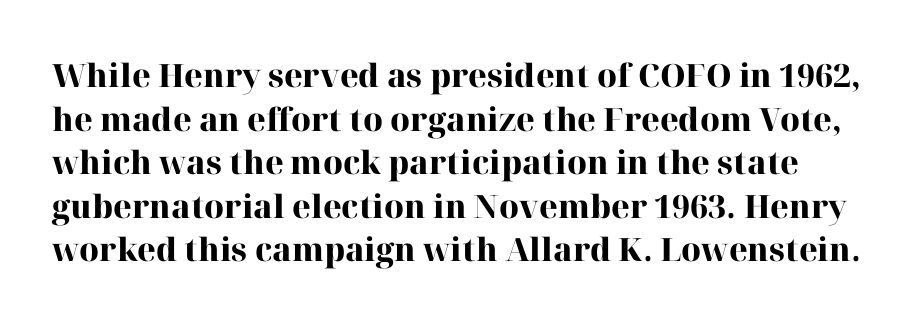
{"serif": "yes", "italic": "no", "bold": "yes", "weight": "heavy", "width": "normal", "stroke_contrast": "high", "x_height": "medium", "monospaced": "no", "underline": "no", "line_spacing": "normal", "line_spacing_ratio": 1.36, "letter_spacing": "normal", "letter_spacing_em": 0.0, "glyph_px": 32}
